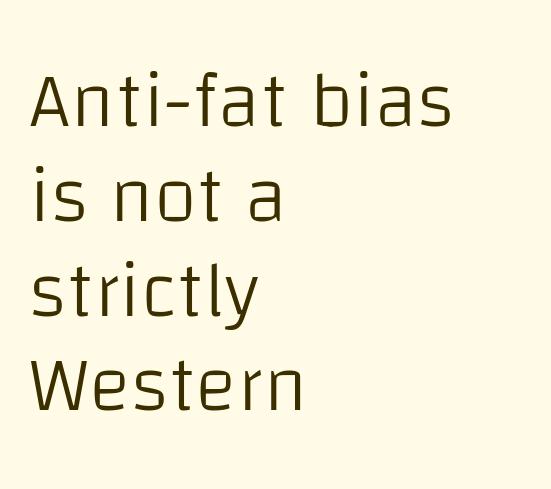
Q: Is the text bold? A: No.
Q: Is the text italic (slanted)? A: No, it is upright.
Q: Is the typeface a serif or a sans-serif typeface? A: Sans-serif.
Q: Is the text underlined? A: No.
Q: How is the paragraph aligned? A: Left-aligned.
Q: Is the spacing between letters normal or unusually wide? A: Normal.
Q: Width (condensed, normal, or wide)? A: Normal.
Q: Stroke contrast? A: Low.
Q: x-height? A: Large.
Q: Monospaced? A: No.
